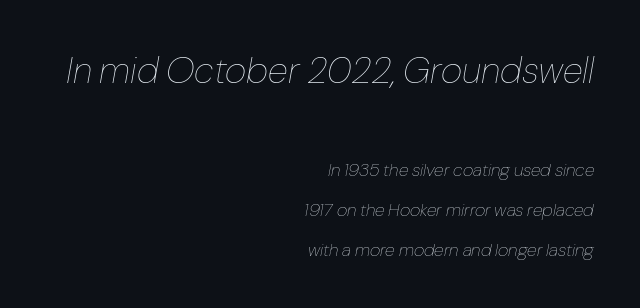
Q: Is the text bold? A: No.
Q: Is the text italic (slanted)? A: Yes, it leans right by about 10 degrees.
Q: Is the text underlined? A: No.
Q: How is the paragraph aligned? A: Right-aligned.
Q: Is the spacing between letters normal or unusually wide? A: Normal.
Q: Is the spacing between lines tight, normal or loose? A: Loose.
Q: Which block of text is set in a larger size, the first (top) or the second (bottom)? A: The first (top) one.
Q: Width (condensed, normal, or wide)? A: Normal.
Q: Stroke contrast? A: Low.
Q: x-height? A: Medium.
Q: Monospaced? A: No.
